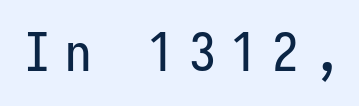
Check where the strokes stop: nothing finishes them off — pure sans. The string is rendered with underlining switched off. The letters are spread apart with noticeably loose tracking. This sample uses an upright cut, with every glyph sitting square on the baseline.
